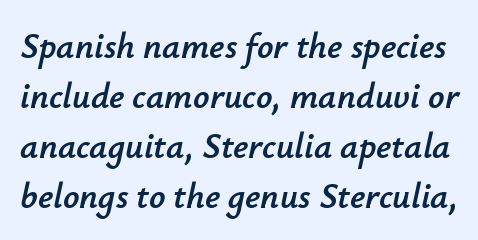
Q: Is the text italic (slanted)? A: Yes, it leans right by about 12 degrees.
Q: Is the text underlined? A: No.
Q: Is the spacing between letters normal or unusually wide? A: Normal.
Q: Is the spacing between lines tight, normal or loose? A: Normal.
Q: Width (condensed, normal, or wide)? A: Normal.
Q: Stroke contrast? A: Low.
Q: x-height? A: Small.
Q: Monospaced? A: No.
